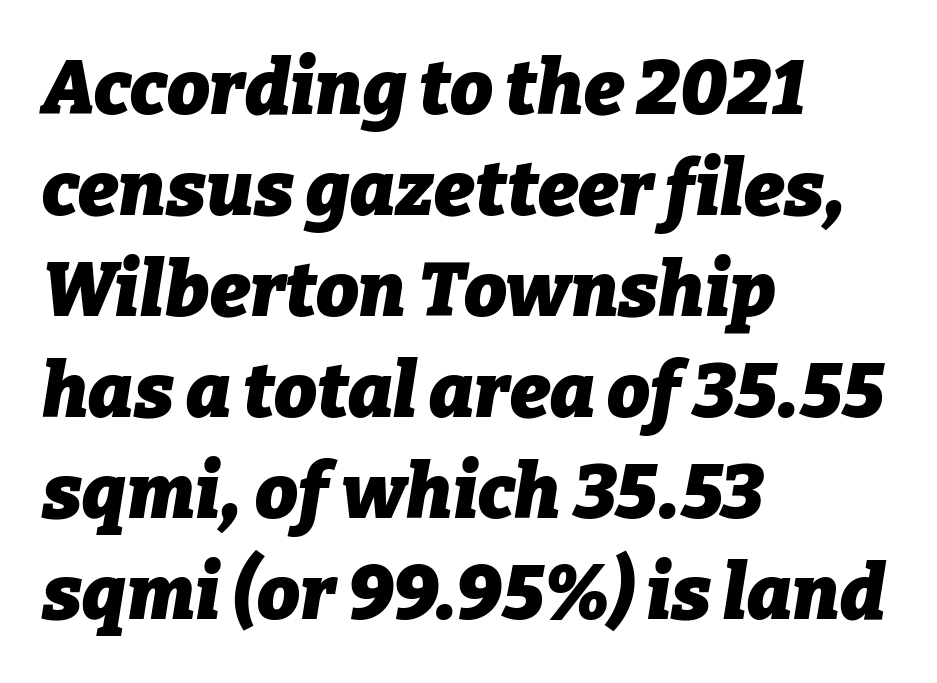
The image shows 76 px heavy type, italic (leaning right); set left-aligned, normal line spacing (1.33x), normal letter spacing, not underlined; low stroke contrast and a medium x-height.
